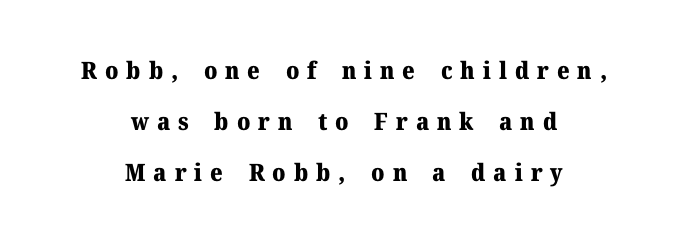
The image shows 24 px bold type, upright; set centered, loose line spacing (2.13x), unusually wide letter spacing (+0.33 em), not underlined.
